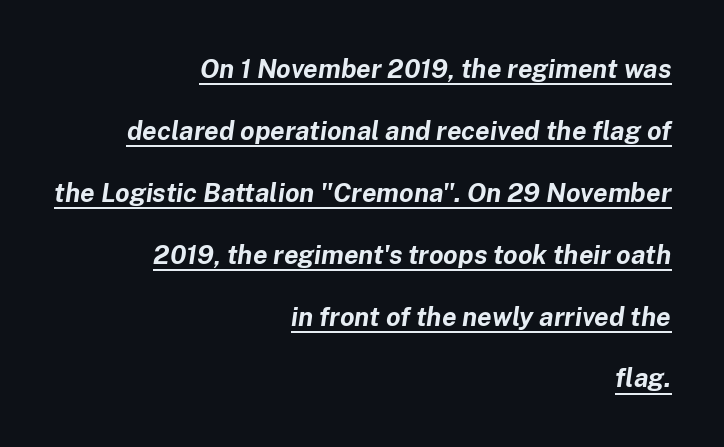
{"italic": "yes", "lean": "right", "slant_degrees": 8, "bold": "yes", "underline": "yes", "align": "right", "line_spacing": "loose", "line_spacing_ratio": 2.38, "letter_spacing": "normal", "letter_spacing_em": 0.0, "glyph_px": 26}
